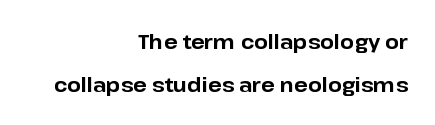
Descenders hang freely into open space. Teacher's note: observe the even right margin — that is flush-right alignment. Do the letters lean? They stand straight. Summary of weight: heavy, a full bold. Honestly, the letter spacing is just normal — you wouldn't notice it.
